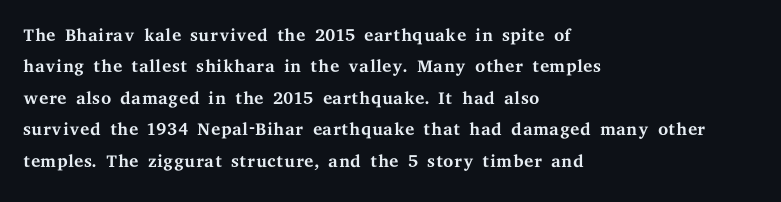
What stands out about the letter spacing? Nothing — it is the standard amount. The rendering anchors every line to the left-hand side. A light-to-regular cut is what we see here. Ordinary non-slanted type is in use.
